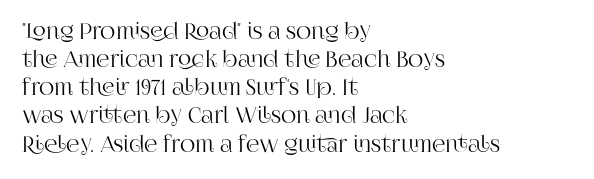
Q: Is the text italic (slanted)? A: No, it is upright.
Q: Is the text underlined? A: No.
Q: How is the paragraph aligned? A: Left-aligned.
Q: Is the spacing between letters normal or unusually wide? A: Normal.
Q: Is the spacing between lines tight, normal or loose? A: Normal.
